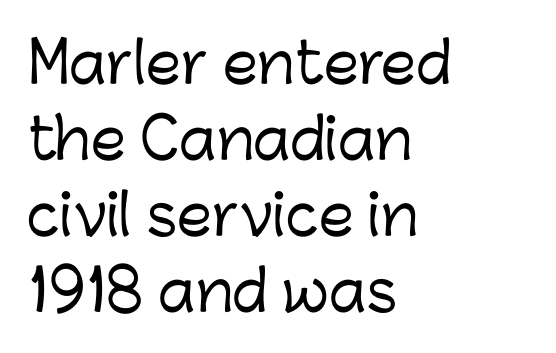
The image shows 56 px sans-serif type, upright; set left-aligned, normal line spacing (1.36x), normal letter spacing, not underlined; low stroke contrast and a medium x-height.
